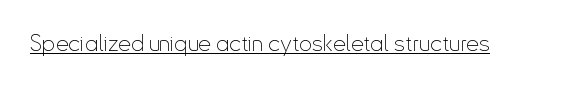
{"italic": "no", "bold": "no", "underline": "yes", "letter_spacing": "normal", "letter_spacing_em": 0.0, "glyph_px": 23}
